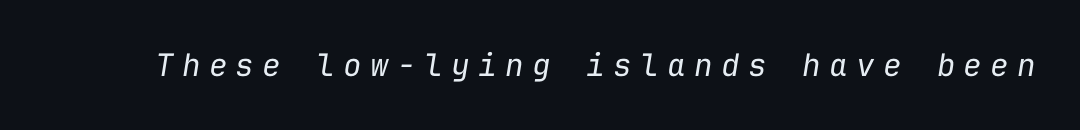
{"italic": "yes", "lean": "right", "slant_degrees": 9, "bold": "no", "weight": "regular", "width": "normal", "stroke_contrast": "low", "x_height": "medium", "monospaced": "yes", "underline": "no", "letter_spacing": "wide", "letter_spacing_em": 0.27, "glyph_px": 31}
